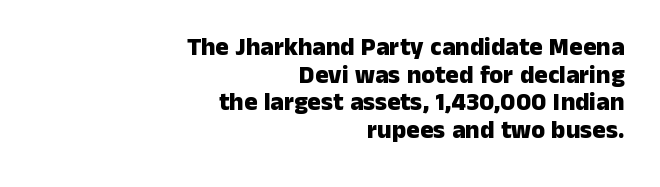
Does the leading feel generous? Not at all — it's pinched. No italicization has been applied; the sample stays upright. Standard letterfit; no display-style spreading of the glyphs. A bare baseline throughout the passage. Alignment: flush right.
